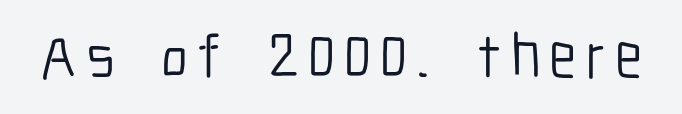
The image shows 63 px light, condensed sans-serif type, upright; set not underlined; low stroke contrast and a medium x-height.
